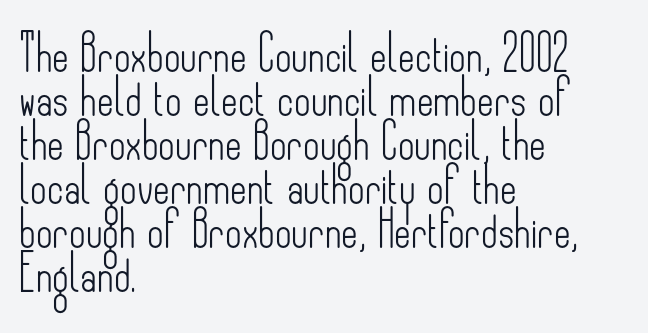
Q: Is the text bold? A: No.
Q: Is the text italic (slanted)? A: No, it is upright.
Q: Is the typeface a serif or a sans-serif typeface? A: Sans-serif.
Q: Is the text underlined? A: No.
Q: How is the paragraph aligned? A: Left-aligned.
Q: Is the spacing between letters normal or unusually wide? A: Normal.
Q: Width (condensed, normal, or wide)? A: Condensed.
Q: Stroke contrast? A: Low.
Q: x-height? A: Small.
Q: Monospaced? A: No.
